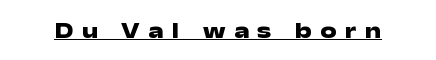
The image shows 23 px bold type, upright; set unusually wide letter spacing (+0.37 em), underlined.
